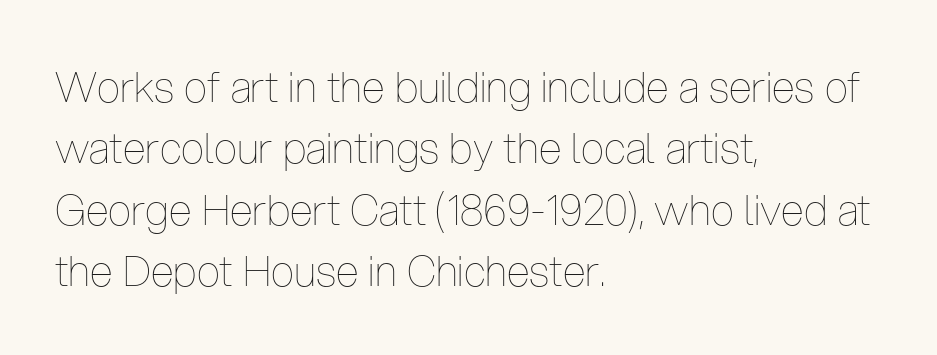
Ordinary non-slanted type is in use. The letters advance in unequal steps, a hallmark of proportional type. The rag falls on the right side of this text block. The line texture is even and compact thanks to regular tracking. The vertical gap from one line to the next is medium.
